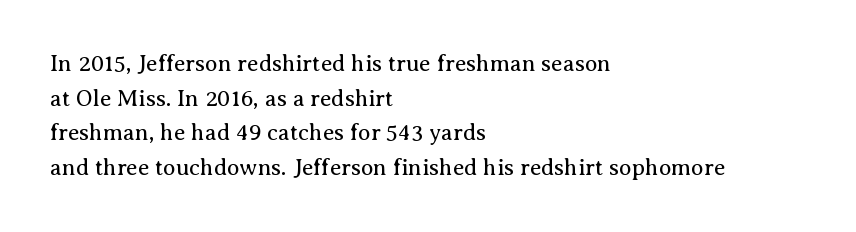
The image shows 23 px text type, upright; set left-aligned, normal line spacing (1.51x), normal letter spacing, not underlined.
